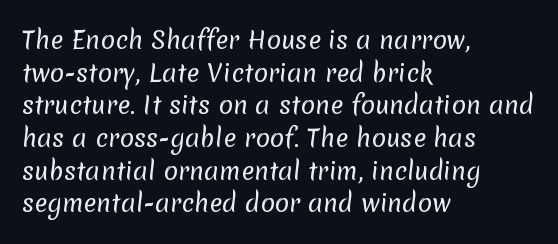
{"bold": "no", "underline": "no", "align": "left", "line_spacing": "normal", "line_spacing_ratio": 1.36, "letter_spacing": "normal", "letter_spacing_em": 0.0, "glyph_px": 24}
